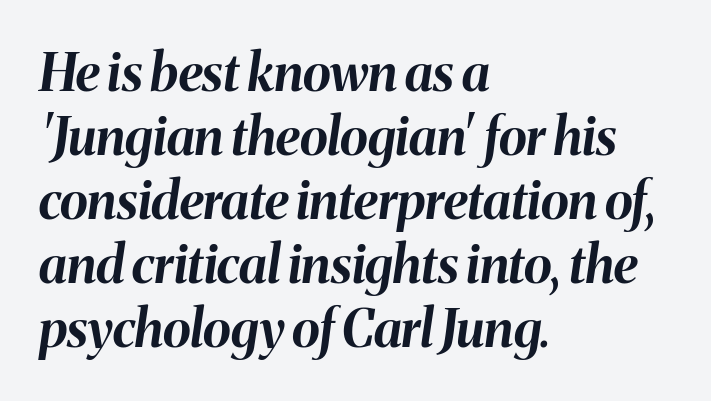
{"italic": "yes", "lean": "right", "slant_degrees": 8, "bold": "yes", "weight": "bold", "width": "normal", "stroke_contrast": "medium", "x_height": "medium", "monospaced": "no", "underline": "no", "align": "left", "line_spacing_ratio": 1.23, "letter_spacing": "normal", "letter_spacing_em": 0.0, "glyph_px": 52}
